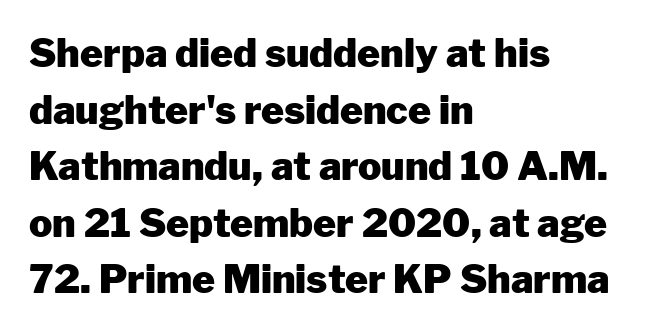
{"serif": "no", "italic": "no", "bold": "yes", "weight": "heavy", "width": "normal", "stroke_contrast": "low", "x_height": "medium", "monospaced": "no", "underline": "no", "align": "left", "line_spacing": "normal", "line_spacing_ratio": 1.45, "letter_spacing": "normal", "letter_spacing_em": 0.0, "glyph_px": 39}
